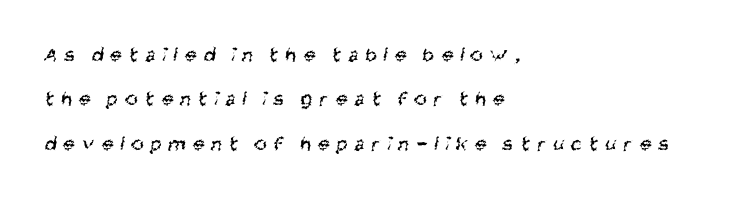
{"bold": "no", "underline": "no", "align": "left", "line_spacing": "loose", "line_spacing_ratio": 2.11, "letter_spacing": "wide", "letter_spacing_em": 0.35, "glyph_px": 21}
